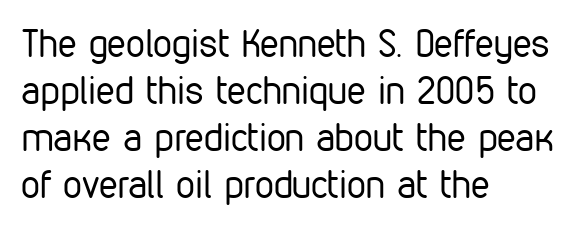
The image shows 38 px regular-weight, condensed sans-serif type, upright; set left-aligned, line spacing 1.24x, normal letter spacing, not underlined; low stroke contrast and a medium x-height.
